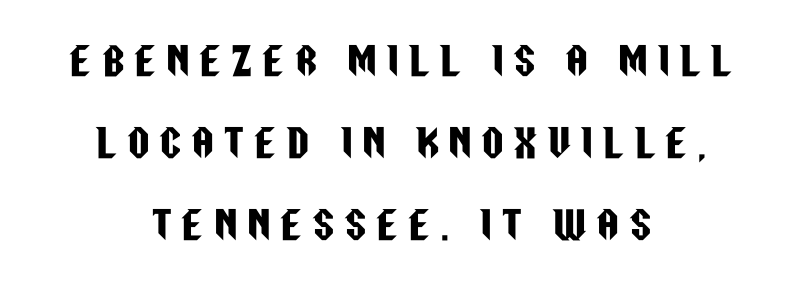
Q: Is the text italic (slanted)? A: No, it is upright.
Q: Is the typeface a serif or a sans-serif typeface? A: Sans-serif.
Q: Is the text underlined? A: No.
Q: How is the paragraph aligned? A: Centered.
Q: Is the spacing between letters normal or unusually wide? A: Unusually wide.
Q: Is the spacing between lines tight, normal or loose? A: Loose.
Q: Width (condensed, normal, or wide)? A: Condensed.
Q: Stroke contrast? A: Low.
Q: x-height? A: Large.
Q: Monospaced? A: No.
